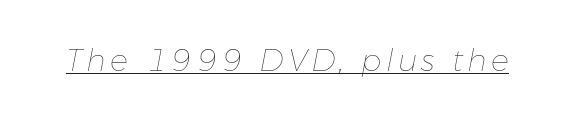
{"italic": "yes", "lean": "right", "slant_degrees": 11, "bold": "no", "weight": "thin", "width": "normal", "stroke_contrast": "low", "x_height": "medium", "monospaced": "no", "underline": "yes", "glyph_px": 30}
